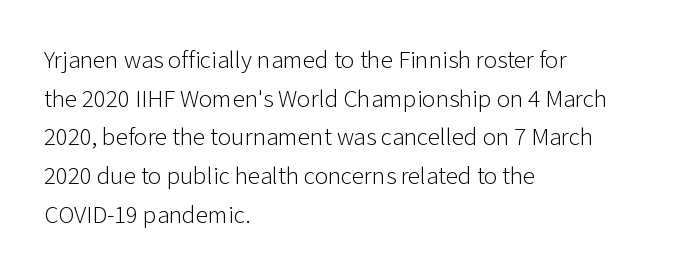
The image shows 25 px text type, upright; set left-aligned, normal line spacing (1.55x), normal letter spacing, not underlined.
